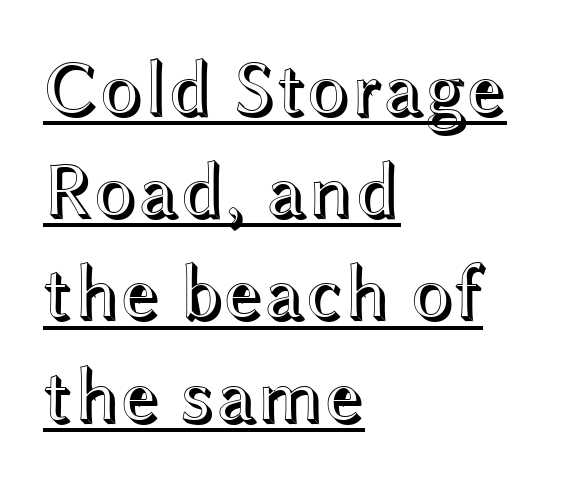
The horizontal fit of the characters is conventional and even. When letters stand straight like this, we call the style roman or upright. Regular leading. Is this a fixed-width face? No — the glyphs have proportional, varying widths. Underlined type.
